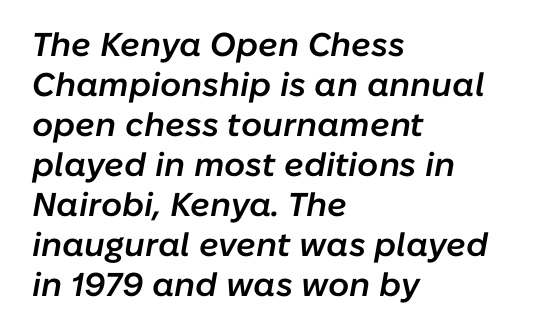
The image shows 33 px semibold type, italic (leaning right); set left-aligned, line spacing 1.21x, normal letter spacing, not underlined; low stroke contrast and a medium x-height.
